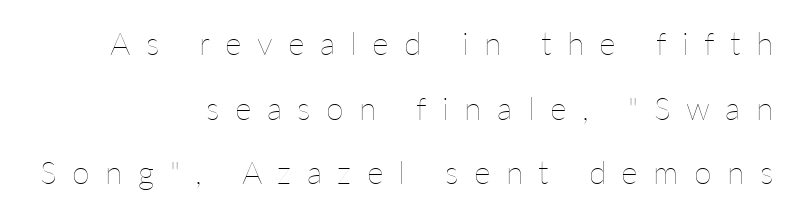
Q: Is the text bold? A: No.
Q: Is the text italic (slanted)? A: No, it is upright.
Q: Is the text underlined? A: No.
Q: How is the paragraph aligned? A: Right-aligned.
Q: Is the spacing between letters normal or unusually wide? A: Unusually wide.
Q: Is the spacing between lines tight, normal or loose? A: Loose.
Q: Width (condensed, normal, or wide)? A: Normal.
Q: Stroke contrast? A: Low.
Q: x-height? A: Medium.
Q: Monospaced? A: No.
